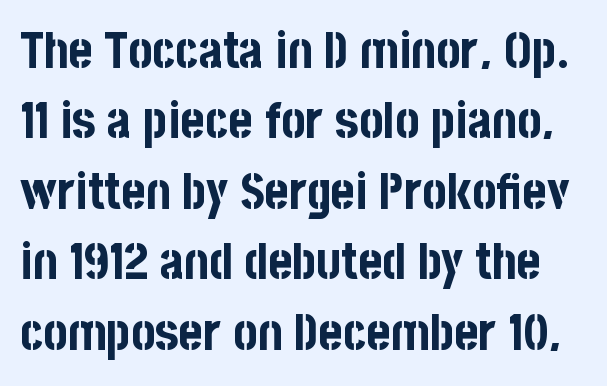
The image shows 51 px bold, condensed sans-serif type, upright; set normal line spacing (1.38x), normal letter spacing, not underlined; low stroke contrast and a large x-height.
